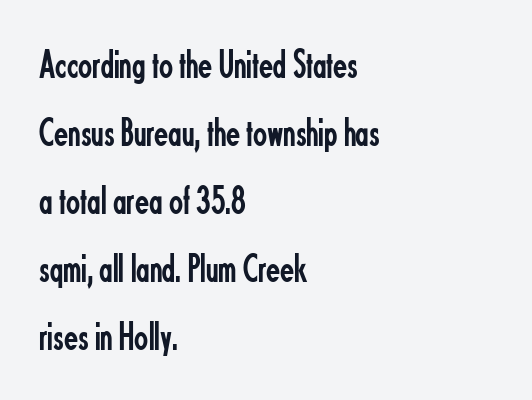
Q: Is the text bold? A: No.
Q: Is the text italic (slanted)? A: No, it is upright.
Q: Is the typeface a serif or a sans-serif typeface? A: Sans-serif.
Q: Is the text underlined? A: No.
Q: How is the paragraph aligned? A: Left-aligned.
Q: Is the spacing between letters normal or unusually wide? A: Normal.
Q: Is the spacing between lines tight, normal or loose? A: Normal.
Q: Width (condensed, normal, or wide)? A: Condensed.
Q: Stroke contrast? A: Low.
Q: x-height? A: Small.
Q: Monospaced? A: No.
